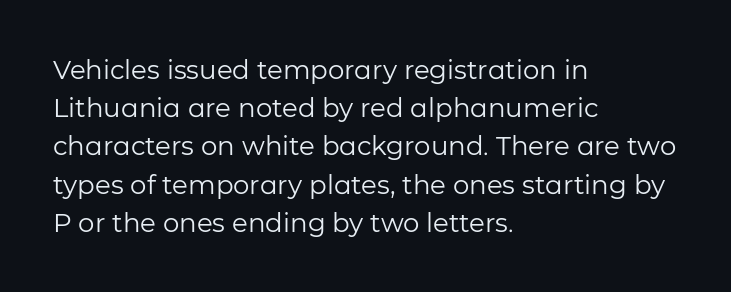
Q: Is the text bold? A: No.
Q: Is the text italic (slanted)? A: No, it is upright.
Q: Is the text underlined? A: No.
Q: How is the paragraph aligned? A: Left-aligned.
Q: Is the spacing between letters normal or unusually wide? A: Normal.
Q: Is the spacing between lines tight, normal or loose? A: Normal.
